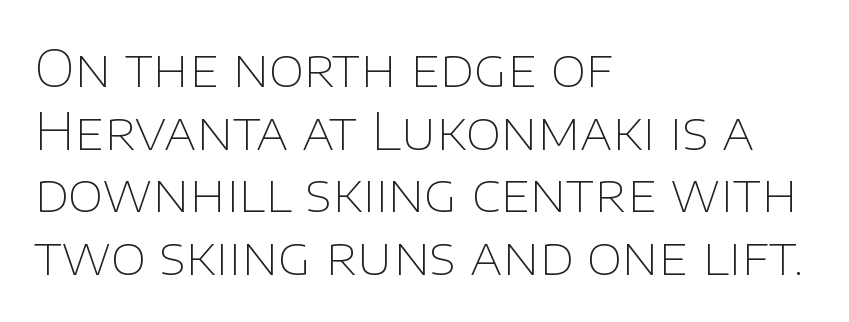
Q: Is the text bold? A: No.
Q: Is the text italic (slanted)? A: No, it is upright.
Q: Is the typeface a serif or a sans-serif typeface? A: Sans-serif.
Q: Is the text underlined? A: No.
Q: How is the paragraph aligned? A: Left-aligned.
Q: Is the spacing between letters normal or unusually wide? A: Normal.
Q: Width (condensed, normal, or wide)? A: Normal.
Q: Stroke contrast? A: Low.
Q: x-height? A: Large.
Q: Monospaced? A: No.
